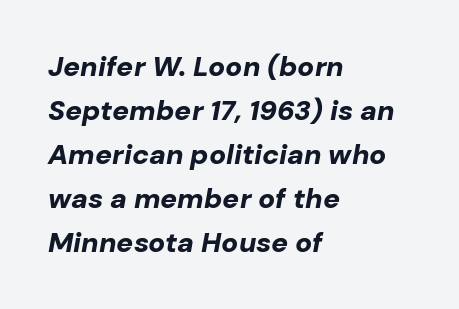
{"italic": "yes", "lean": "right", "slant_degrees": 10, "bold": "yes", "weight": "bold", "width": "normal", "stroke_contrast": "low", "x_height": "medium", "monospaced": "no", "underline": "no", "align": "left", "line_spacing": "normal", "line_spacing_ratio": 1.57, "letter_spacing": "normal", "letter_spacing_em": 0.0, "glyph_px": 28}
